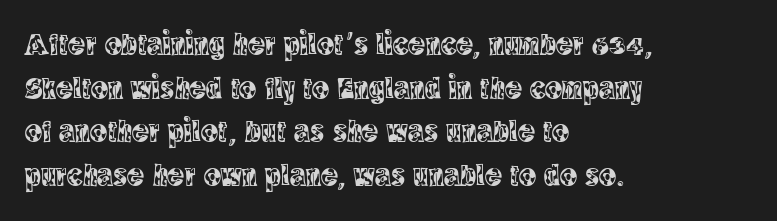
These lines were composed using upright roman letters. The vertical gap from one line to the next is medium. The paragraph shown leans on its left margin. You can tell from the footed stems that serif type was used. Beneath every word, the page is bare.
